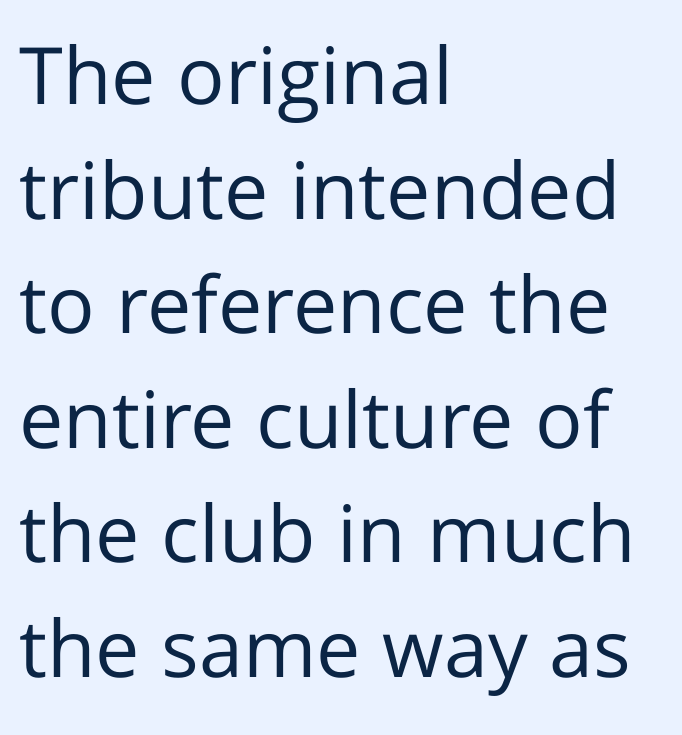
The gaps between neighbouring characters are ordinary and unremarkable. This is the regular roman posture of the typeface. Glance below the letters and you will spot only blank space. The passage shown is typeset with a sans-serif family. The cut favours lightness, reaching ordinary text weight at its darkest. Successive baselines arrive at the customary interval.
